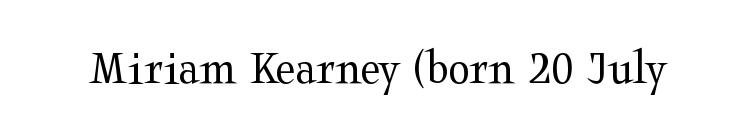
The image shows 50 px regular-weight, wide serif type, upright; set normal letter spacing, not underlined; medium stroke contrast and a medium x-height.
